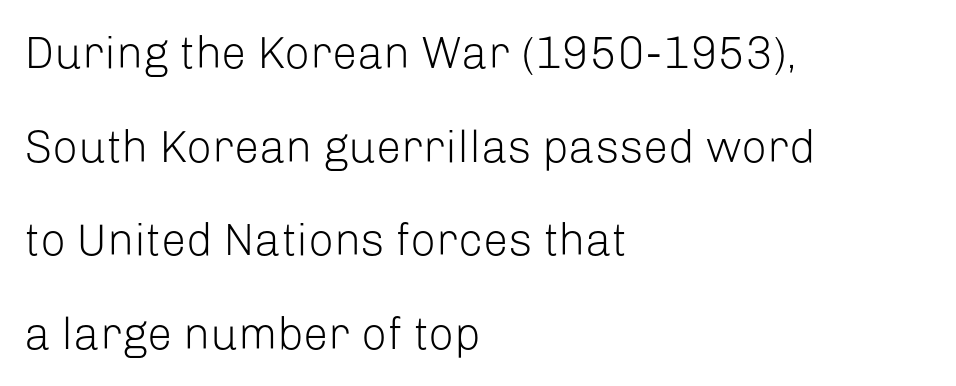
{"serif": "no", "italic": "no", "bold": "no", "weight": "light", "width": "normal", "stroke_contrast": "low", "x_height": "medium", "monospaced": "no", "underline": "no", "align": "left", "line_spacing": "loose", "line_spacing_ratio": 2.08, "letter_spacing": "normal", "letter_spacing_em": 0.0, "glyph_px": 45}
